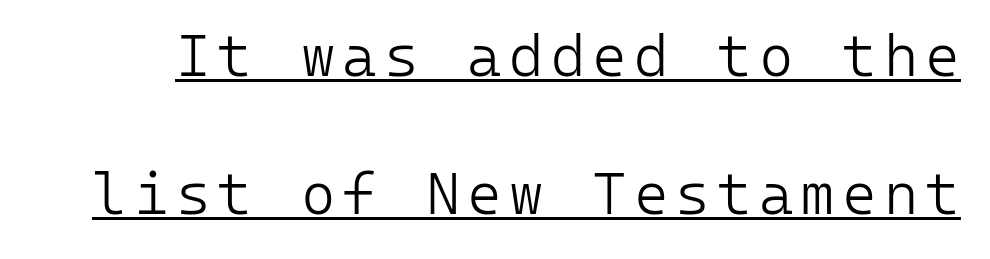
{"serif": "no", "italic": "no", "bold": "no", "weight": "light", "width": "normal", "stroke_contrast": "low", "x_height": "medium", "monospaced": "yes", "underline": "yes", "line_spacing": "loose", "line_spacing_ratio": 2.34, "glyph_px": 59}
